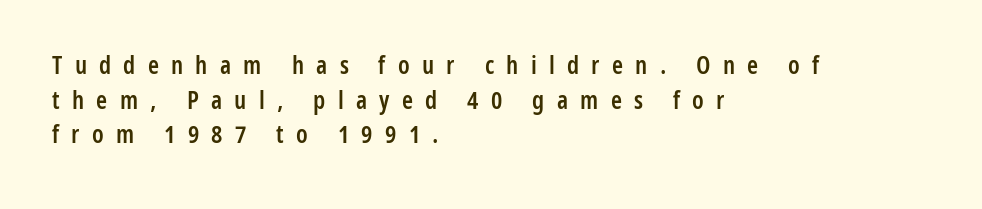
The tracking reads as deliberately expanded to a designer's eye. Is there much room between lines? A standard amount, neither cramped nor airy. Descender tails drop into unmarked territory. Characters remain perfectly vertical along every line.
